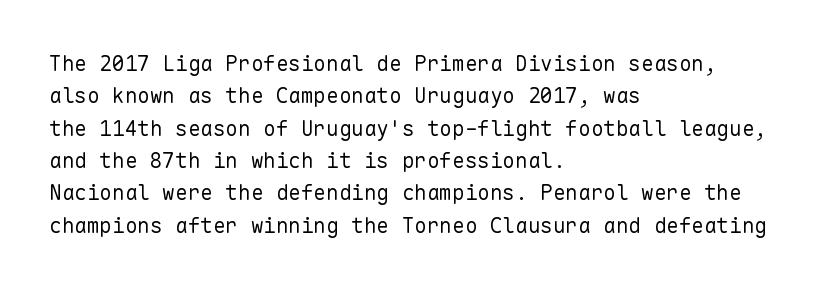
Words float on clear page, feet unadorned. Letters have the restrained weight of plain body copy at most. Horizontal alignment here is leftward, the default for most running prose. Whoever set this chose a conventional vertical rhythm. This sample uses an upright cut, with every glyph sitting square on the baseline.
